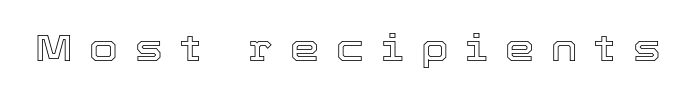
The image shows 37 px text type, upright; set unusually wide letter spacing (+0.46 em), not underlined; a medium x-height.
